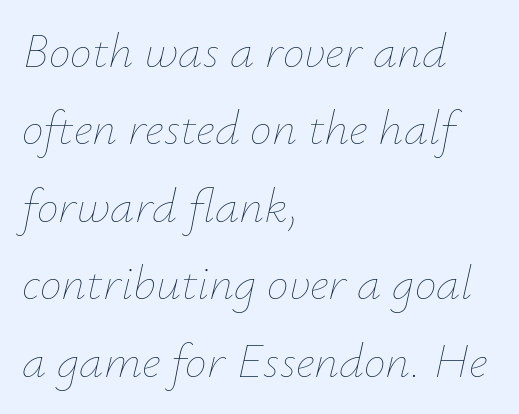
The image shows 49 px thin type, italic (leaning right); set left-aligned, normal line spacing (1.58x), normal letter spacing, not underlined; low stroke contrast and a small x-height.
